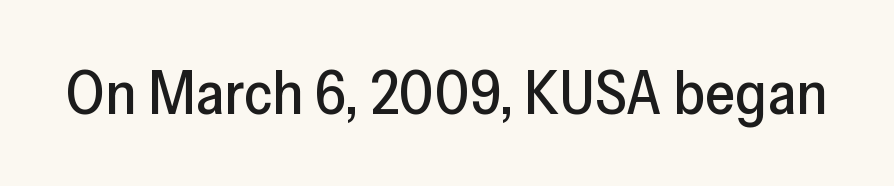
The image shows 61 px sans-serif type, upright; set normal letter spacing, not underlined; low stroke contrast and a medium x-height.
